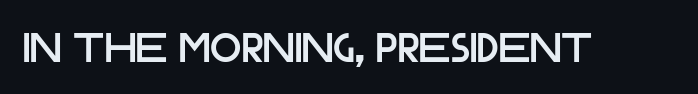
{"serif": "no", "italic": "no", "width": "normal", "stroke_contrast": "low", "x_height": "large", "monospaced": "no", "underline": "no", "letter_spacing": "normal", "letter_spacing_em": 0.0, "glyph_px": 41}
